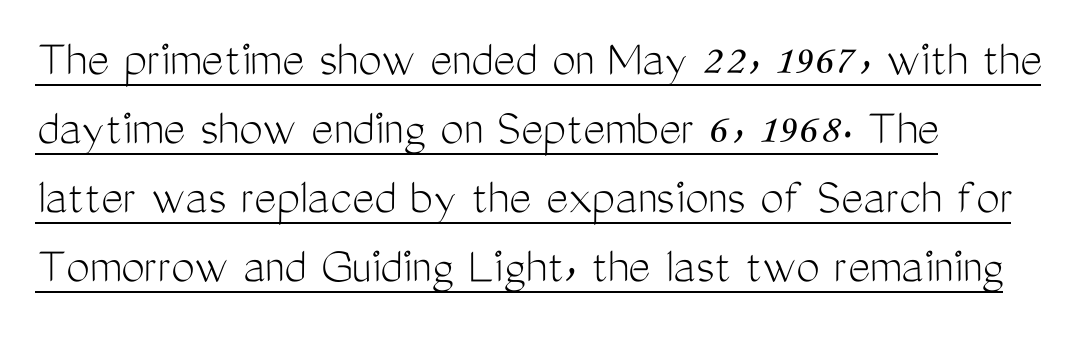
{"serif": "no", "italic": "no", "bold": "no", "weight": "light", "width": "condensed", "stroke_contrast": "medium", "x_height": "medium", "monospaced": "no", "underline": "yes", "align": "left", "line_spacing": "normal", "line_spacing_ratio": 1.3, "letter_spacing": "normal", "letter_spacing_em": 0.0, "glyph_px": 53}
